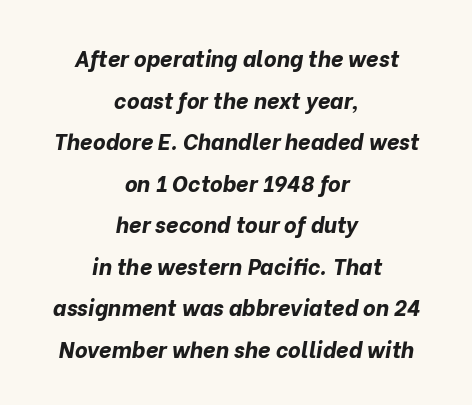
The image shows 22 px bold type, italic (leaning right); set centered, line spacing 1.89x, normal letter spacing, not underlined.
